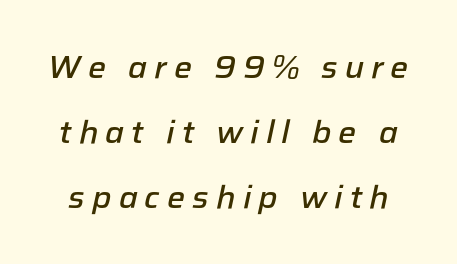
Typesetter's note: demi weight, one step under bold. The letters are slanted; this is an italic face. Rows of type keep a wide berth in the vertical direction. Honestly, there is no underline to notice here at all.
